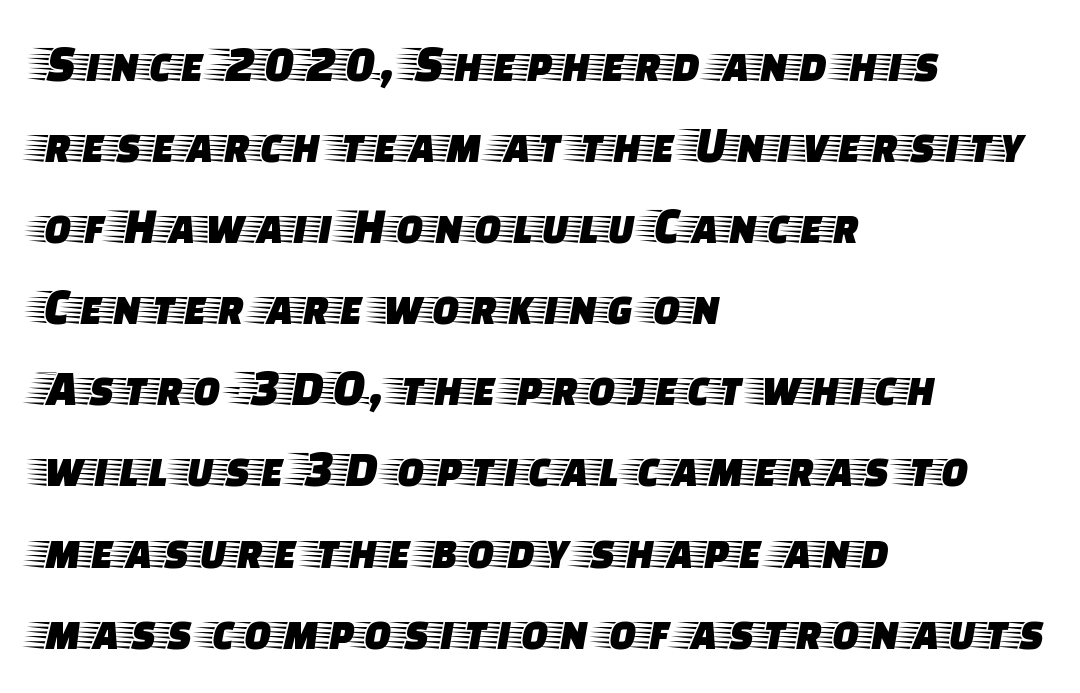
Note: serifs present on the glyphs. Evenly set lines give the paragraph a standard silhouette. Any mark beneath the type? The region is blank.
